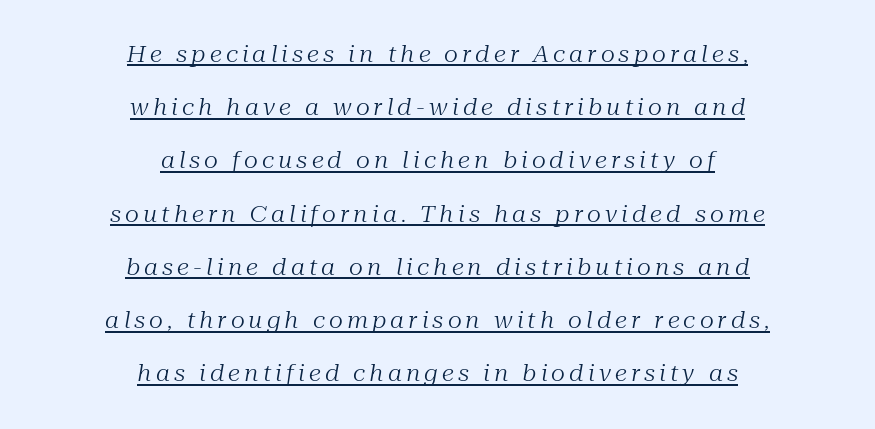
{"italic": "yes", "lean": "right", "slant_degrees": 10, "bold": "no", "underline": "yes", "align": "center", "line_spacing": "loose", "line_spacing_ratio": 2.42, "glyph_px": 22}
